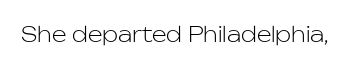
The passage shown is not underscored anywhere. The font's upright variant was chosen for this text. Stems here are at most as thick as an everyday book face. Observe the ordinary spacing: letters are neighbours, not strangers.
